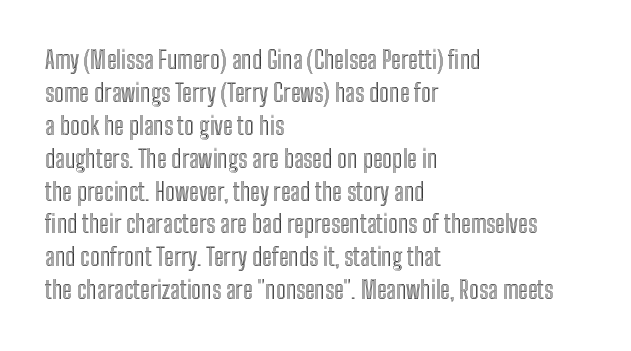
The image shows 24 px text type, upright; set left-aligned, normal line spacing (1.37x), normal letter spacing, not underlined.
